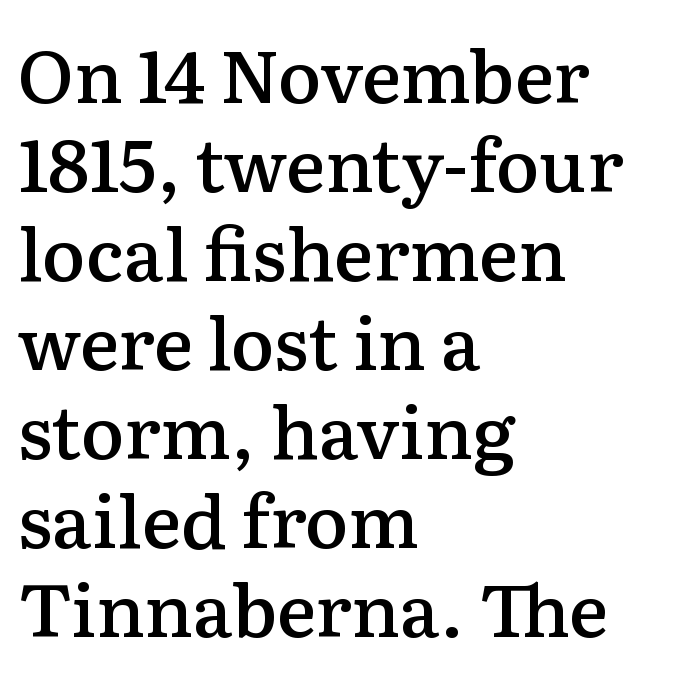
I'd call this a serif setting — the letters wear small feet. Observe the ordinary spacing: letters are neighbours, not strangers. A classic flush-left, rag-right setting is used for this passage. The typography opts for an upright posture over an oblique one. The strip under each line holds only bare page.
